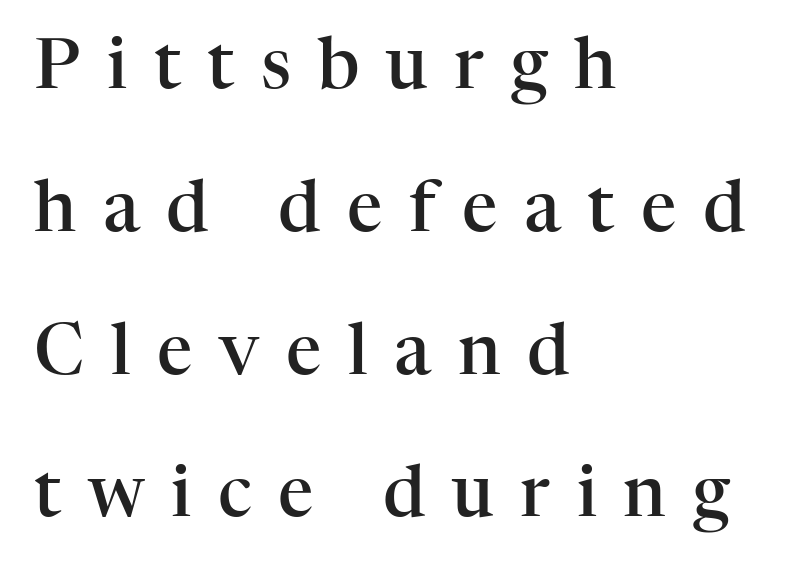
The image shows 70 px semibold serif type, upright; set left-aligned, loose line spacing (2.04x), unusually wide letter spacing (+0.38 em), not underlined; high stroke contrast and a medium x-height.
